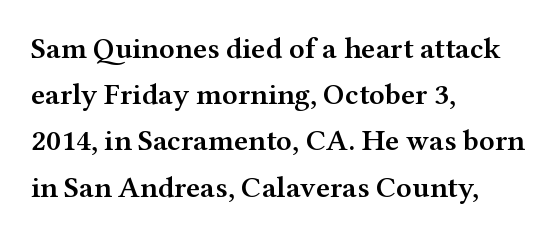
This is roman type, the default non-slanted kind. Only glyphs here, with clear space below each row. Yep, those are serifs on the letters. The line texture is even and compact thanks to regular tracking. The rows are spaced the way most documents space them. Spacing verdict: proportional, widths tailored to each character.
